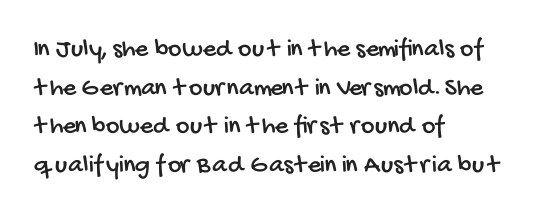
The gap between lines stays unmarked. A typesetter would call this zero additional tracking. A student would call this left alignment; a typographer would say flush left, rag right. A typesetter would call this leading conventional body-copy spacing.
